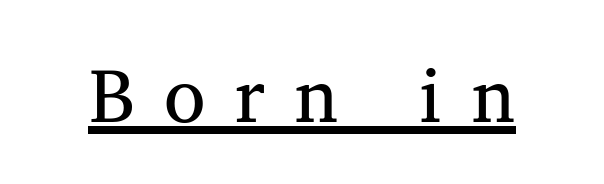
A baseline rule has been typeset under these characters. The letters stand straight up with perfectly vertical stems. Typographically, this falls in the serif category. Short note: letters widely spaced. Spacing verdict: proportional, widths tailored to each character.
